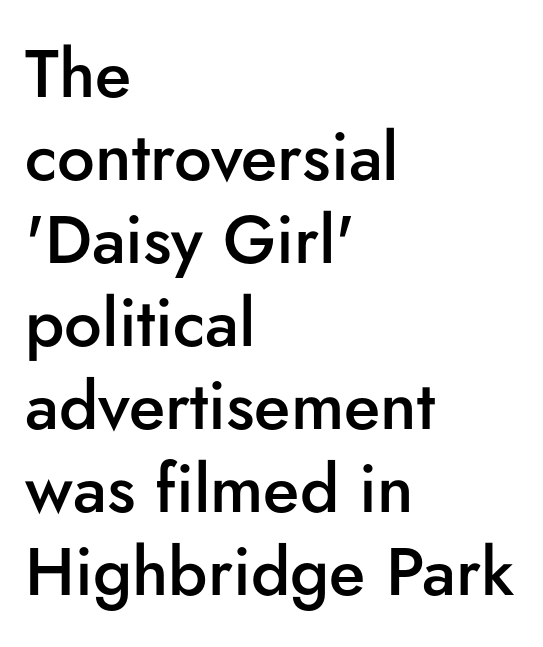
The image shows 67 px semibold sans-serif type, upright; set left-aligned, line spacing 1.24x, normal letter spacing, not underlined; low stroke contrast and a small x-height.
